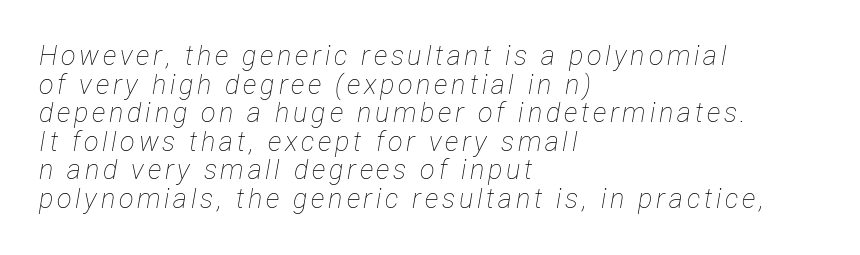
The letters look calm and open, with moderate or lighter stems. Slant detected: the letters are inclined. Descenders are the only things crossing below the line. This sample is left-justified, so line endings fall wherever the words run out. What's the leading like? Squeezed, with rows nearly overlapping.
